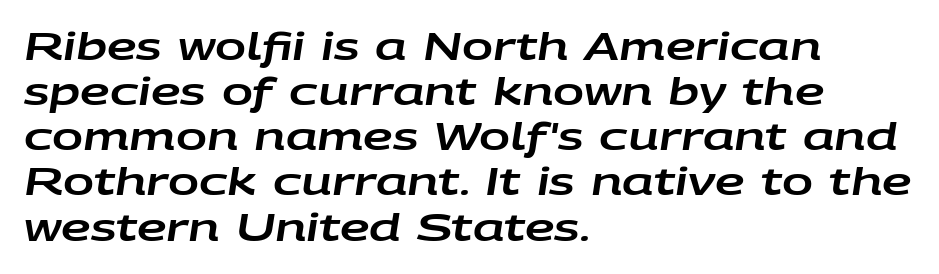
{"italic": "yes", "lean": "right", "slant_degrees": 9, "width": "wide", "stroke_contrast": "low", "x_height": "large", "monospaced": "no", "underline": "no", "align": "left", "line_spacing_ratio": 1.22, "letter_spacing": "normal", "letter_spacing_em": 0.0, "glyph_px": 37}
